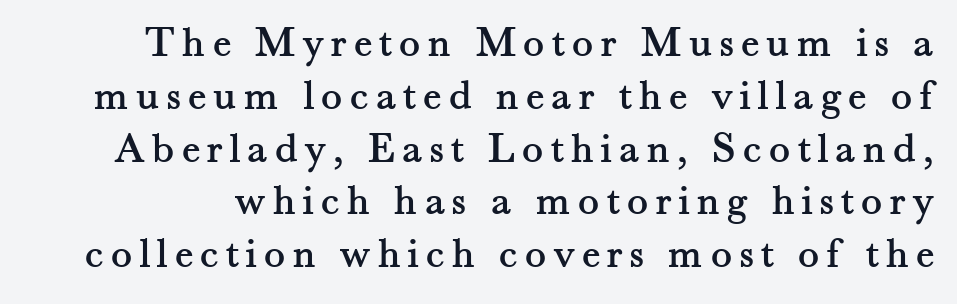
The image shows 44 px serif type, upright; set line spacing 1.2x, not underlined; medium stroke contrast and a small x-height.
